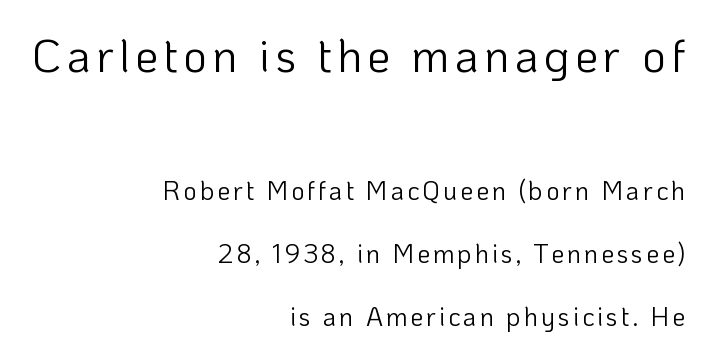
{"serif": "no", "italic": "no", "bold": "no", "weight": "light", "width": "normal", "stroke_contrast": "low", "x_height": "medium", "monospaced": "no", "underline": "no", "align": "right", "line_spacing": "loose", "line_spacing_ratio": 2.43, "larger_block": "first", "size_ratio": 1.77, "glyph_px": 46}
